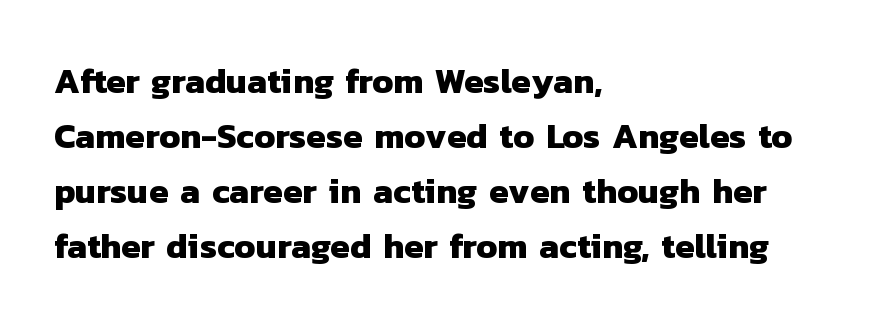
Q: Is the text bold? A: Yes.
Q: Is the typeface a serif or a sans-serif typeface? A: Sans-serif.
Q: Is the text underlined? A: No.
Q: How is the paragraph aligned? A: Left-aligned.
Q: Is the spacing between letters normal or unusually wide? A: Normal.
Q: Is the spacing between lines tight, normal or loose? A: Normal.
Q: Width (condensed, normal, or wide)? A: Normal.
Q: Stroke contrast? A: Low.
Q: x-height? A: Medium.
Q: Monospaced? A: No.
